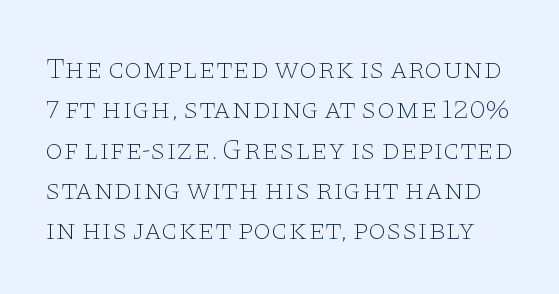
The image shows 29 px thin, wide serif type, upright; set normal line spacing (1.39x), normal letter spacing, not underlined; low stroke contrast and a large x-height.
